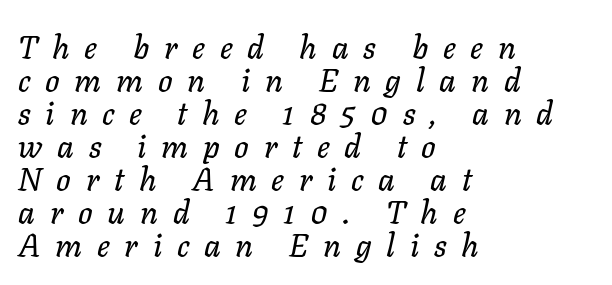
The image shows 32 px text type, italic (leaning right); set left-aligned, tight line spacing (1.03x), unusually wide letter spacing (+0.46 em), not underlined; low stroke contrast and a medium x-height.
